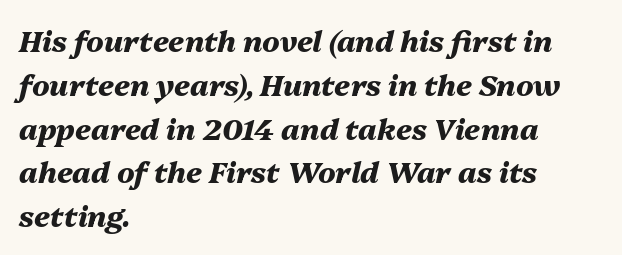
Q: Is the text bold? A: Yes.
Q: Is the text italic (slanted)? A: Yes, it leans right by about 13 degrees.
Q: Is the text underlined? A: No.
Q: How is the paragraph aligned? A: Left-aligned.
Q: Is the spacing between letters normal or unusually wide? A: Normal.
Q: Is the spacing between lines tight, normal or loose? A: Normal.
Q: Width (condensed, normal, or wide)? A: Normal.
Q: Stroke contrast? A: Medium.
Q: x-height? A: Medium.
Q: Monospaced? A: No.
